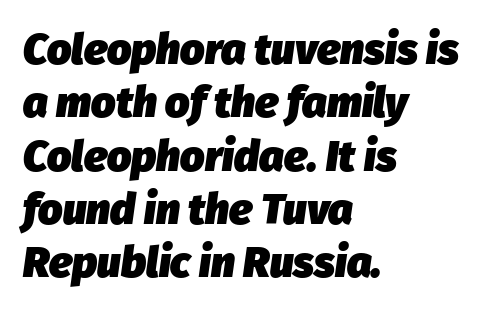
No extra tracking has been applied to these lines. Teacher's note: observe the even left margin — that is flush-left alignment. Rendered with sloped, italic letterforms. The area under the type is left untouched. Is this a fixed-width face? No — the glyphs have proportional, varying widths. Chunky letters — that's bold for sure.
